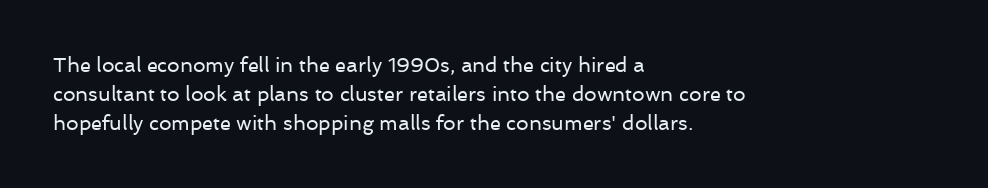
{"italic": "no", "bold": "no", "underline": "no", "align": "left", "line_spacing": "normal", "line_spacing_ratio": 1.45, "letter_spacing": "normal", "letter_spacing_em": 0.0, "glyph_px": 20}
